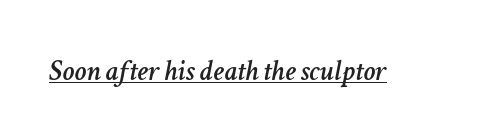
Q: Is the text italic (slanted)? A: Yes, it leans right by about 11 degrees.
Q: Is the text underlined? A: Yes.
Q: Is the spacing between letters normal or unusually wide? A: Normal.
Q: Width (condensed, normal, or wide)? A: Normal.
Q: Stroke contrast? A: Low.
Q: x-height? A: Medium.
Q: Monospaced? A: No.
